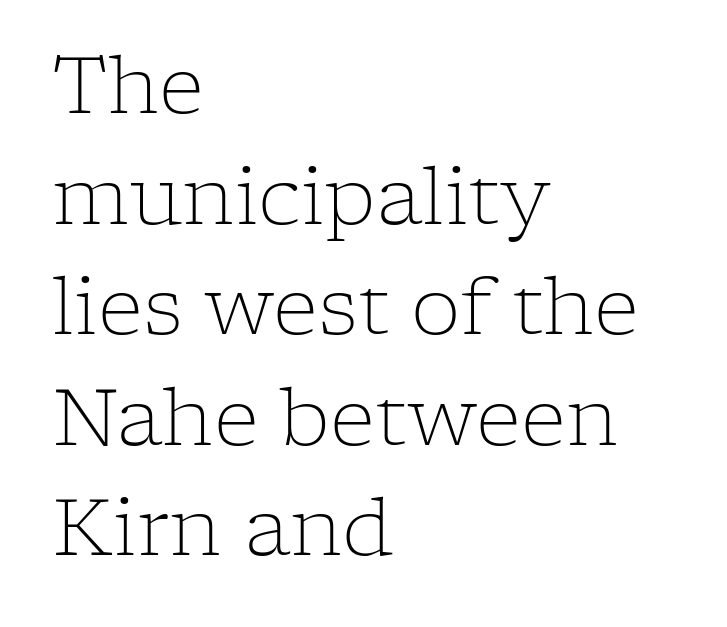
The image shows 79 px light serif type, upright; set left-aligned, normal line spacing (1.4x), normal letter spacing, not underlined; low stroke contrast and a medium x-height.
